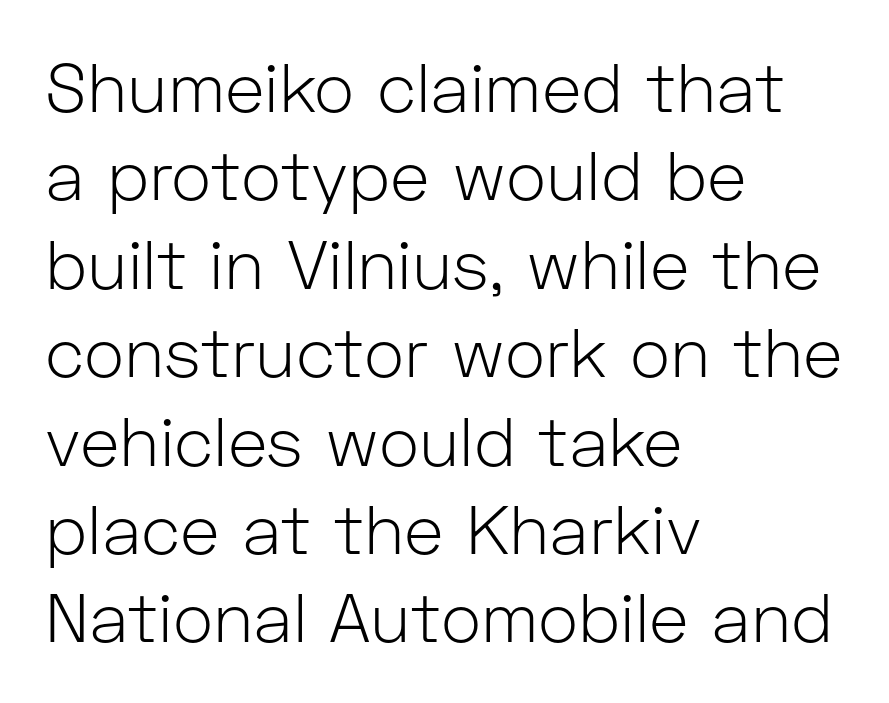
{"serif": "no", "italic": "no", "bold": "no", "weight": "light", "width": "normal", "stroke_contrast": "low", "x_height": "medium", "monospaced": "no", "underline": "no", "align": "left", "line_spacing": "normal", "line_spacing_ratio": 1.3, "letter_spacing": "normal", "letter_spacing_em": 0.0, "glyph_px": 68}
